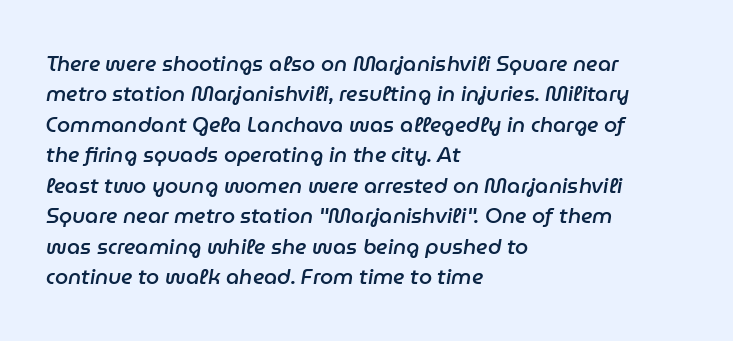
The image shows 21 px text type, italic (leaning right); set left-aligned, normal line spacing (1.45x), normal letter spacing, not underlined.
